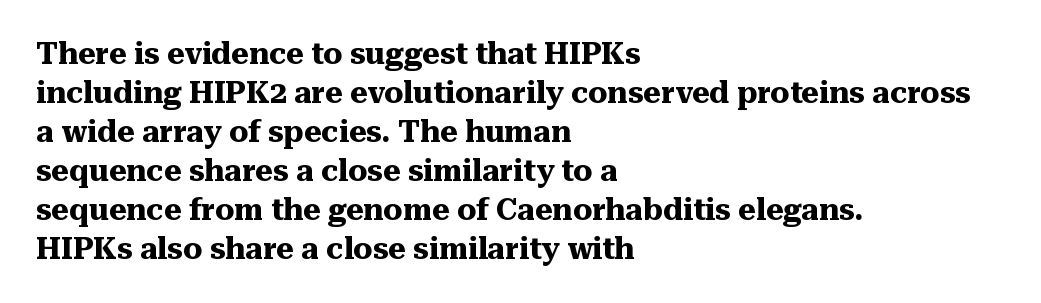
{"serif": "yes", "italic": "no", "bold": "yes", "weight": "heavy", "width": "normal", "stroke_contrast": "medium", "x_height": "medium", "monospaced": "no", "underline": "no", "align": "left", "line_spacing": "normal", "line_spacing_ratio": 1.3, "letter_spacing": "normal", "letter_spacing_em": 0.0, "glyph_px": 30}
